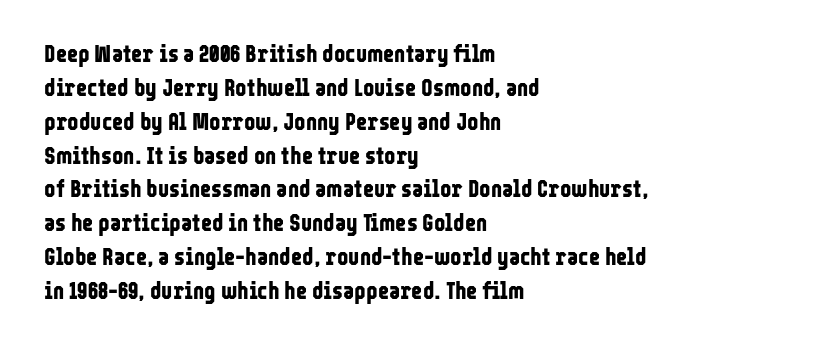
Q: Is the text bold? A: Yes.
Q: Is the text italic (slanted)? A: No, it is upright.
Q: Is the text underlined? A: No.
Q: How is the paragraph aligned? A: Left-aligned.
Q: Is the spacing between letters normal or unusually wide? A: Normal.
Q: Is the spacing between lines tight, normal or loose? A: Normal.
